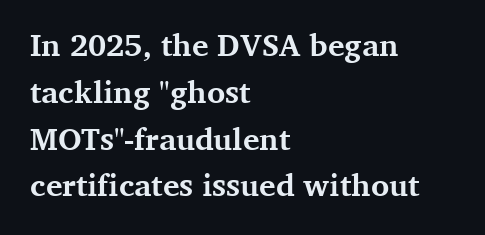
{"serif": "yes", "italic": "no", "bold": "yes", "weight": "bold", "width": "normal", "stroke_contrast": "medium", "x_height": "medium", "monospaced": "no", "underline": "no", "align": "left", "line_spacing": "normal", "line_spacing_ratio": 1.51, "letter_spacing": "normal", "letter_spacing_em": 0.0, "glyph_px": 31}
